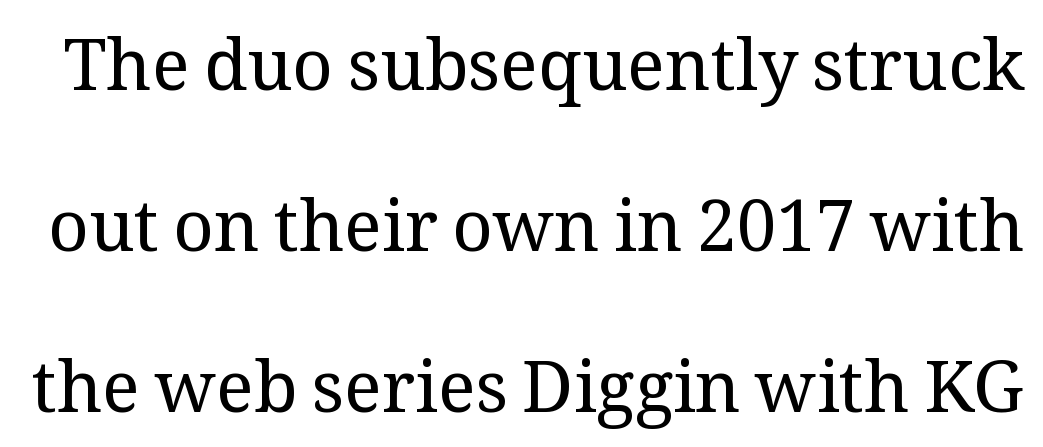
{"serif": "yes", "italic": "no", "bold": "no", "weight": "regular", "width": "normal", "stroke_contrast": "medium", "x_height": "medium", "monospaced": "no", "underline": "no", "line_spacing": "loose", "line_spacing_ratio": 2.27, "letter_spacing": "normal", "letter_spacing_em": 0.0, "glyph_px": 71}
